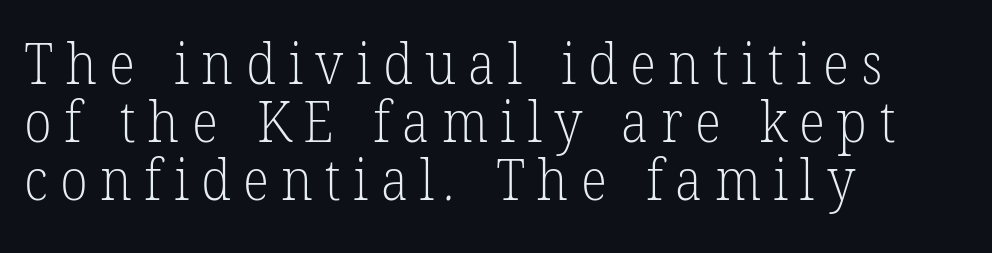
{"serif": "yes", "bold": "no", "weight": "light", "width": "normal", "stroke_contrast": "low", "x_height": "medium", "monospaced": "no", "underline": "no", "align": "left", "line_spacing": "tight", "line_spacing_ratio": 1.04, "letter_spacing": "wide", "letter_spacing_em": 0.22, "glyph_px": 56}
